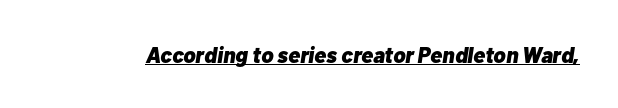
Q: Is the text bold? A: Yes.
Q: Is the text italic (slanted)? A: Yes, it leans right by about 10 degrees.
Q: Is the text underlined? A: Yes.
Q: Is the spacing between letters normal or unusually wide? A: Normal.
